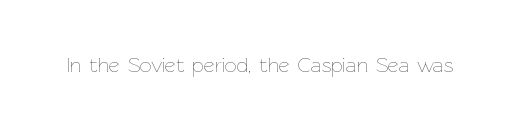
The image shows 21 px text type, upright; set normal letter spacing, not underlined.
